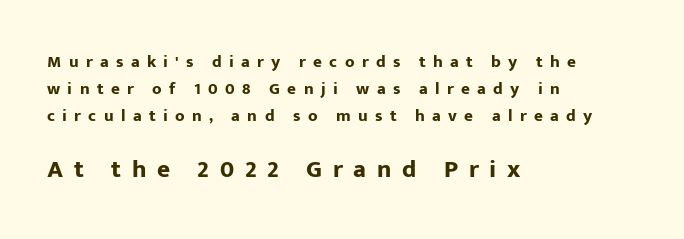
The image shows 25 px bold type, upright; set left-aligned, normal line spacing (1.59x), unusually wide letter spacing (+0.43 em), not underlined; the second (bottom) block is 1.47x larger.
